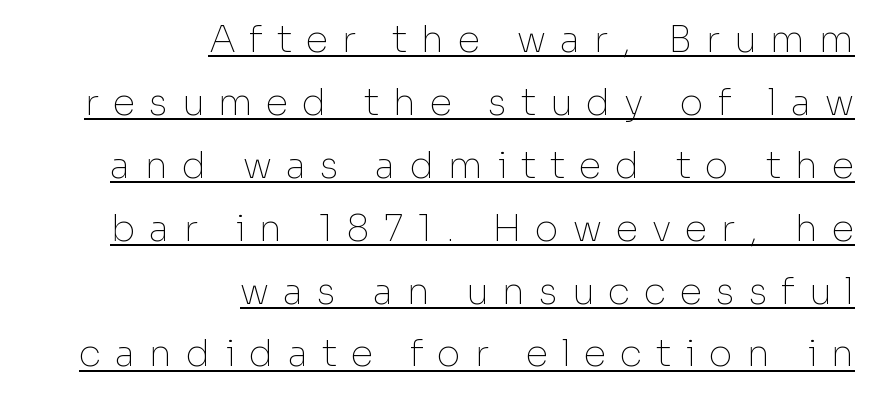
Varying glyph widths throughout — classic text-font behaviour. The face used here appears with an underline applied. Right-aligned paragraph, ragged on the left. Observe the absence of serifs on each vertical stroke in this sample. Is the letter spacing exaggerated? Yes — the characters are pushed far apart. Counters stay open thanks to moderate or lighter strokes.
